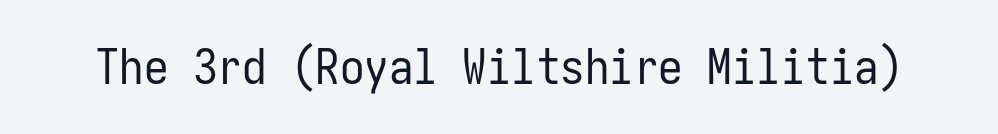
{"serif": "no", "italic": "no", "bold": "no", "weight": "regular", "width": "condensed", "stroke_contrast": "low", "x_height": "medium", "underline": "no", "letter_spacing": "normal", "letter_spacing_em": 0.0, "glyph_px": 49}
